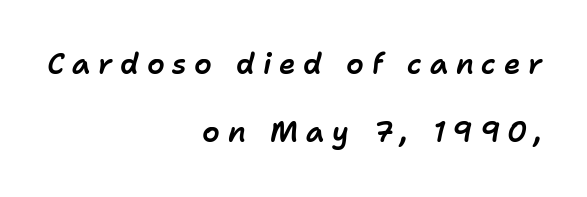
Q: Is the text italic (slanted)? A: Yes, it leans right by about 11 degrees.
Q: Is the text underlined? A: No.
Q: How is the paragraph aligned? A: Right-aligned.
Q: Is the spacing between letters normal or unusually wide? A: Unusually wide.
Q: Is the spacing between lines tight, normal or loose? A: Loose.
Q: Width (condensed, normal, or wide)? A: Normal.
Q: Stroke contrast? A: Low.
Q: x-height? A: Medium.
Q: Monospaced? A: No.
